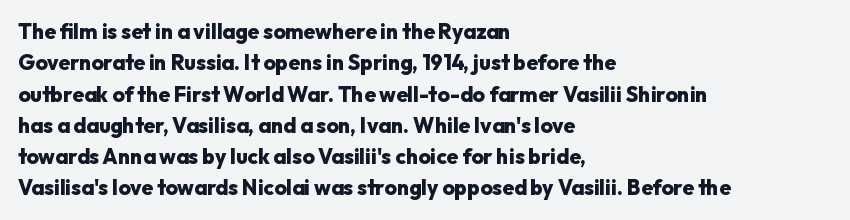
The passage shown is emphatically bold. The specimen reads as upright at a glance. Alignment: flush left. What stands out about the letter spacing? Nothing — it is the standard amount. The block of text has a typical density, with ordinary space between rows. The words here are not underlined.
